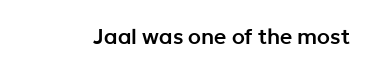
{"italic": "no", "underline": "no", "letter_spacing": "normal", "letter_spacing_em": 0.0, "glyph_px": 21}
